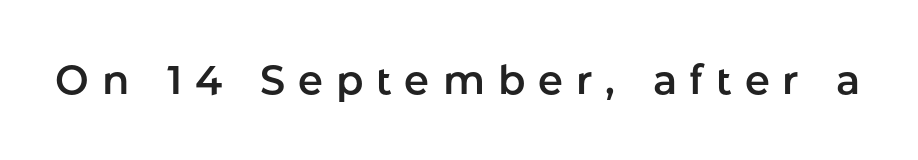
Q: Is the text italic (slanted)? A: No, it is upright.
Q: Is the typeface a serif or a sans-serif typeface? A: Sans-serif.
Q: Is the text underlined? A: No.
Q: Is the spacing between letters normal or unusually wide? A: Unusually wide.
Q: Width (condensed, normal, or wide)? A: Normal.
Q: Stroke contrast? A: Low.
Q: x-height? A: Medium.
Q: Monospaced? A: No.
